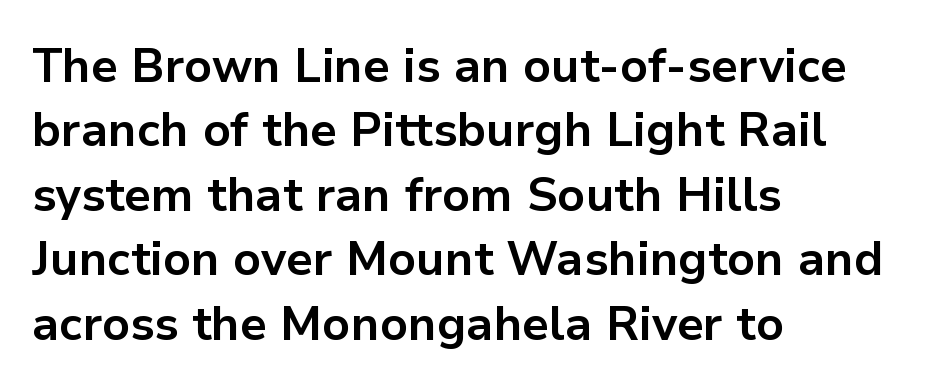
The image shows 47 px bold sans-serif type, upright; set left-aligned, normal line spacing (1.37x), normal letter spacing, not underlined; low stroke contrast and a medium x-height.
